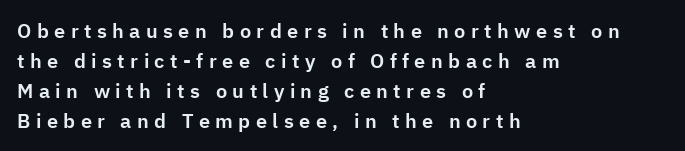
{"italic": "no", "underline": "no", "align": "left", "line_spacing": "normal", "line_spacing_ratio": 1.5, "letter_spacing": "wide", "letter_spacing_em": 0.27, "glyph_px": 20}
